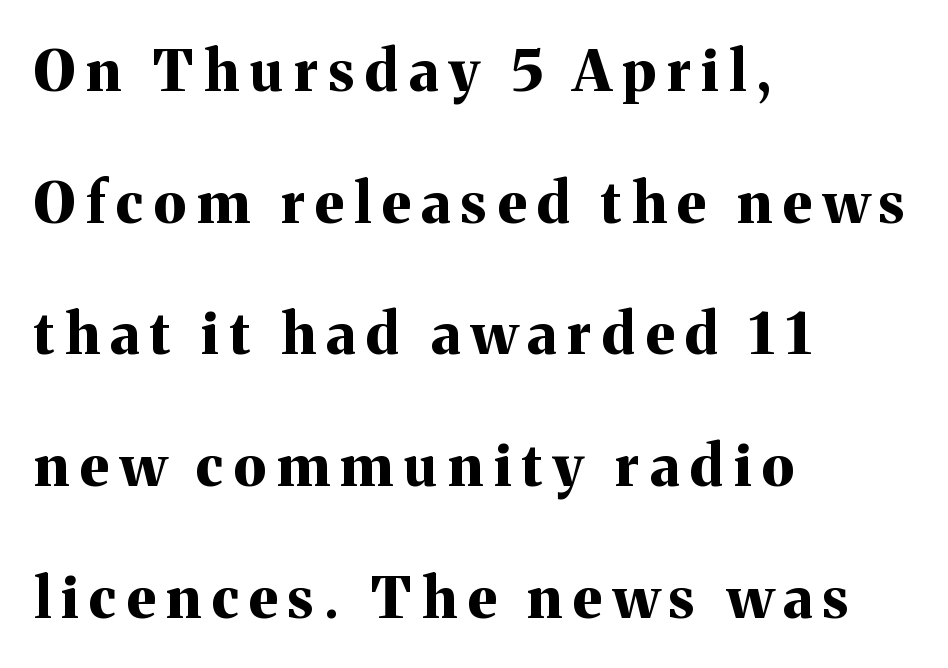
The image shows 57 px bold serif type, upright; set left-aligned, loose line spacing (2.31x), not underlined; medium stroke contrast and a medium x-height.
